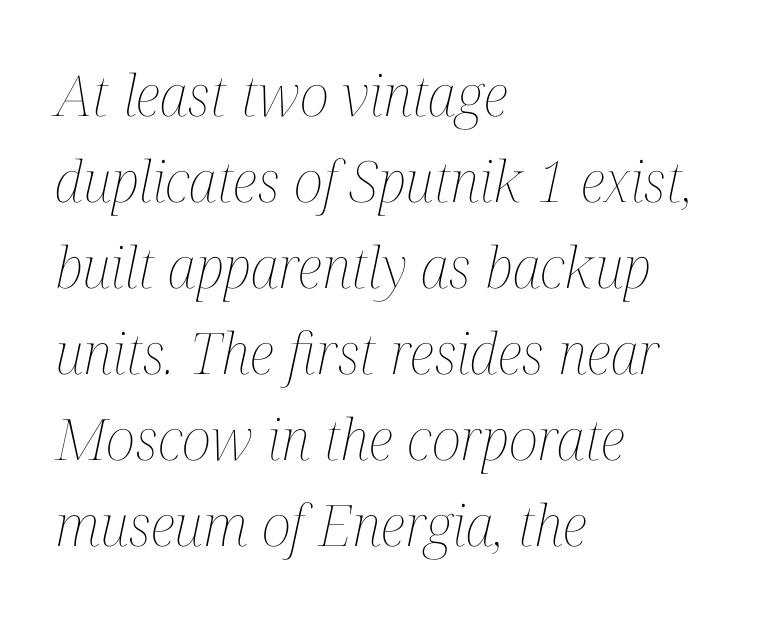
Q: Is the text bold? A: No.
Q: Is the text italic (slanted)? A: Yes, it leans right by about 12 degrees.
Q: Is the text underlined? A: No.
Q: How is the paragraph aligned? A: Left-aligned.
Q: Is the spacing between letters normal or unusually wide? A: Normal.
Q: Is the spacing between lines tight, normal or loose? A: Normal.
Q: Width (condensed, normal, or wide)? A: Condensed.
Q: Stroke contrast? A: Medium.
Q: x-height? A: Medium.
Q: Monospaced? A: No.
